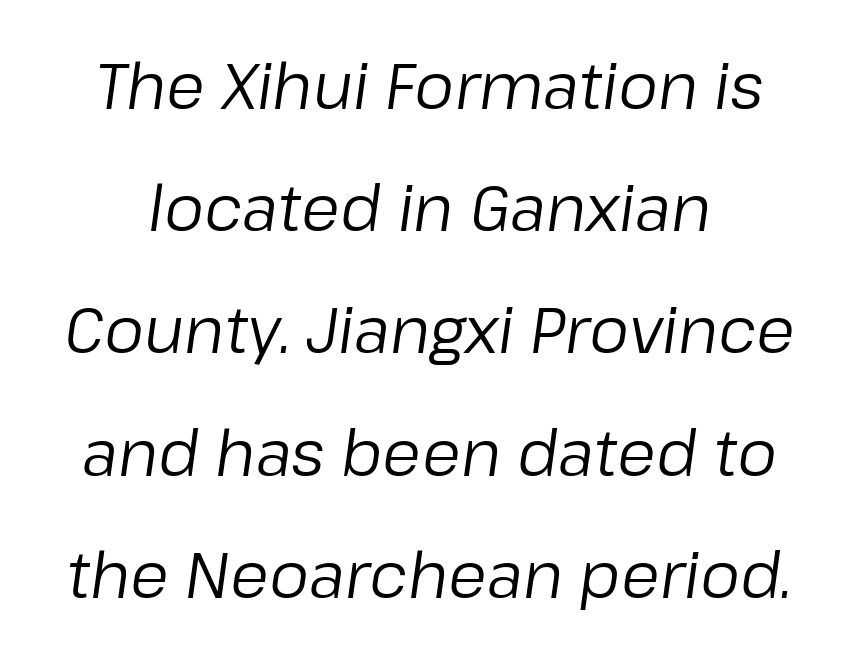
The line texture is even and compact thanks to regular tracking. The whole block is typeset with a tilt. This reads as an unemphasized weight, regular at the heaviest. Type without underlining. Widely set lines give the paragraph a tall, airy silhouette. Here the designer chose a conventional face with non-uniform glyph widths.
